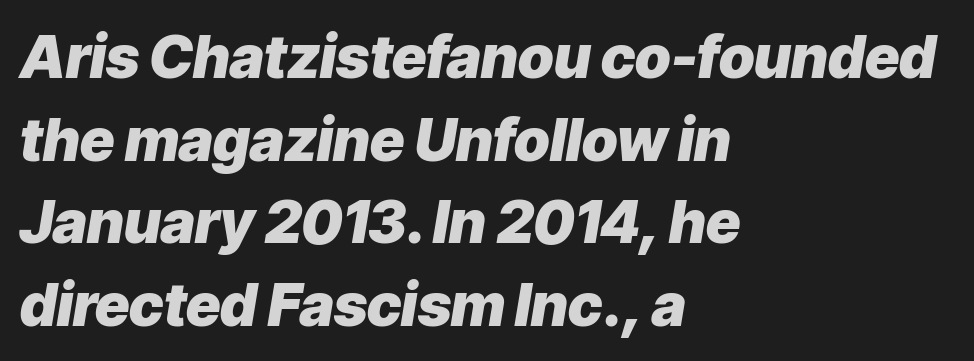
In terms of leading, this rendering sits right in the middle. The specimen reads as italic at a glance. Is the block centered? No — it sits flush against the left margin. The letters are bold, with thick, heavy strokes.
